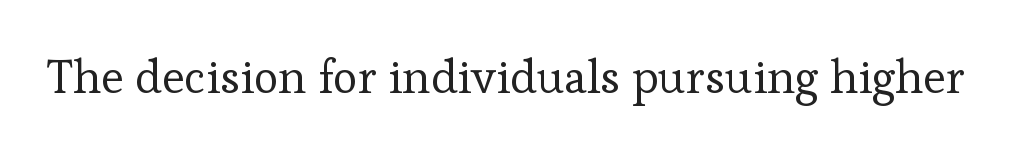
Upright lettering throughout. A light-to-regular cut is what we see here. Beneath every word, the page is bare. The letterforms sit shoulder to shoulder at normal distance.
